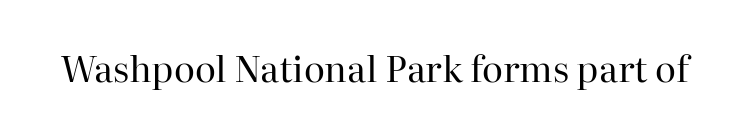
{"serif": "yes", "italic": "no", "bold": "no", "weight": "regular", "width": "normal", "stroke_contrast": "high", "x_height": "medium", "monospaced": "no", "underline": "no", "letter_spacing": "normal", "letter_spacing_em": 0.0, "glyph_px": 36}
